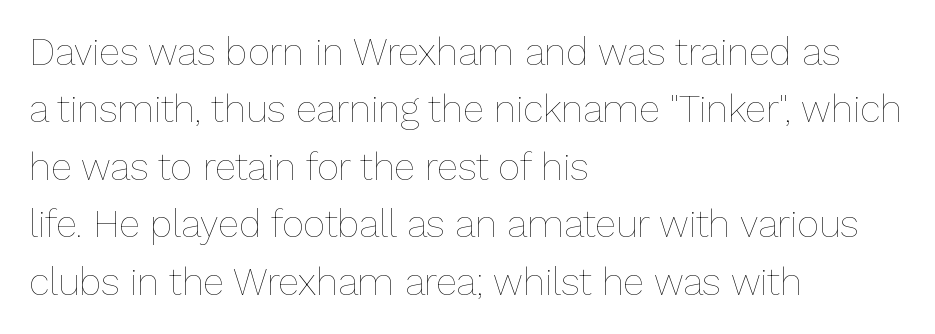
Stems here are at most as thick as an everyday book face. Is the block centered? No — it sits flush against the left margin. Letter spacing: default. Normally led — the rows are evenly, conventionally spaced.
